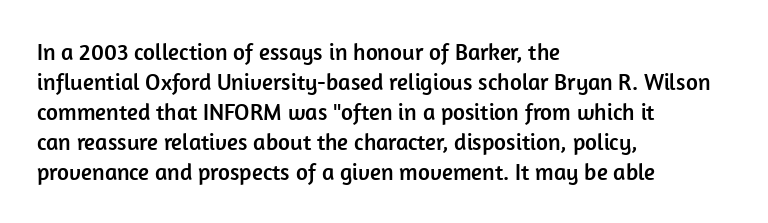
{"italic": "no", "underline": "no", "align": "left", "line_spacing": "normal", "line_spacing_ratio": 1.3, "letter_spacing": "normal", "letter_spacing_em": 0.0, "glyph_px": 23}
